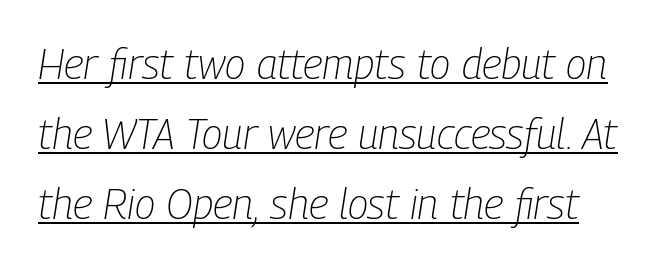
The image shows 42 px light, condensed type, italic (leaning right); set normal line spacing (1.67x), normal letter spacing, underlined; low stroke contrast and a medium x-height.
